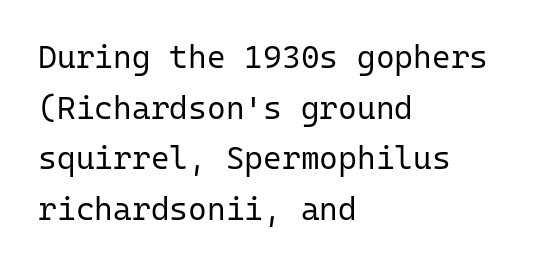
Q: Is the text bold? A: No.
Q: Is the text italic (slanted)? A: No, it is upright.
Q: Is the typeface a serif or a sans-serif typeface? A: Sans-serif.
Q: Is the text underlined? A: No.
Q: How is the paragraph aligned? A: Left-aligned.
Q: Is the spacing between letters normal or unusually wide? A: Normal.
Q: Is the spacing between lines tight, normal or loose? A: Normal.
Q: Width (condensed, normal, or wide)? A: Normal.
Q: Stroke contrast? A: Low.
Q: x-height? A: Medium.
Q: Monospaced? A: Yes.
